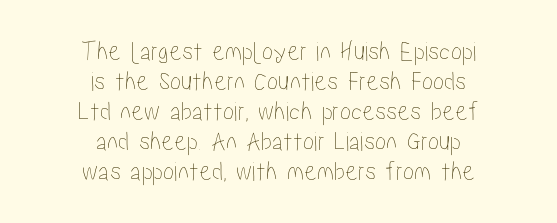
Q: Is the text italic (slanted)? A: No, it is upright.
Q: Is the text underlined? A: No.
Q: How is the paragraph aligned? A: Centered.
Q: Is the spacing between letters normal or unusually wide? A: Normal.
Q: Is the spacing between lines tight, normal or loose? A: Tight.
Q: Width (condensed, normal, or wide)? A: Condensed.
Q: Stroke contrast? A: Low.
Q: x-height? A: Medium.
Q: Monospaced? A: No.
